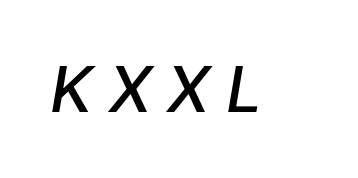
Q: Is the text bold? A: Semi-bold.
Q: Is the typeface a serif or a sans-serif typeface? A: Sans-serif.
Q: Is the text underlined? A: No.
Q: Is the spacing between letters normal or unusually wide? A: Unusually wide.
Q: Width (condensed, normal, or wide)? A: Normal.
Q: Stroke contrast? A: Low.
Q: x-height? A: Medium.
Q: Monospaced? A: No.
